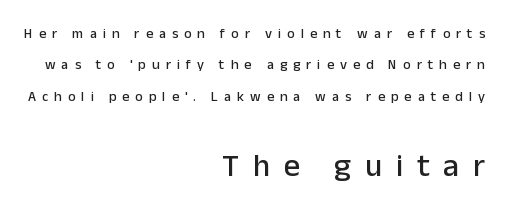
The image shows 32 px sans-serif type, upright; set right-aligned, loose line spacing (2.24x), unusually wide letter spacing (+0.43 em), not underlined; the second (bottom) block is 2.29x larger; low stroke contrast and a medium x-height.
